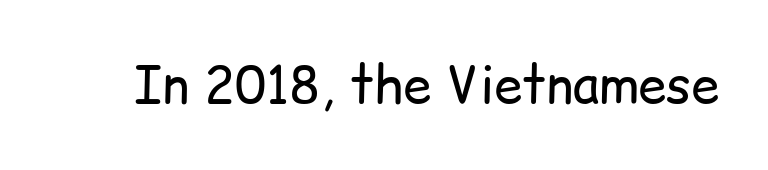
Compared with a typical body face, this is equally light or lighter still. Is the letter spacing exaggerated? No — it looks like the ordinary default. The font family rendered here belongs to the sans-serif group. Just letters on the line, the space beneath them empty. Vertical strokes here are truly vertical. You could not count columns in this text — the font is proportionally spaced.
